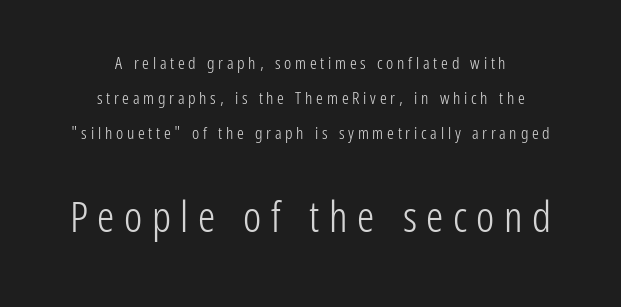
Descenders hang freely into open space. Stem width sits at or under what a default text font uses. The gaps between neighbouring characters are conspicuously large. Leading: increased.
